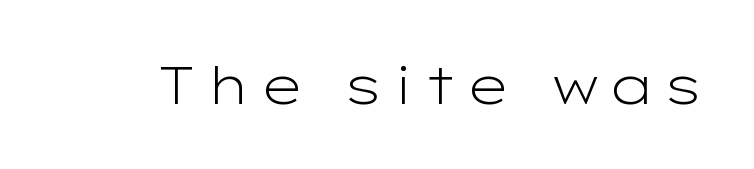
The rendering uses natural spacing where letterforms have individual widths. The space beneath each line is pristine and unruled. This sample uses a sans-serif face. These lines were composed using upright roman letters.
